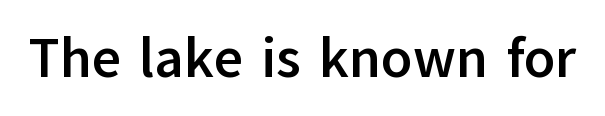
Q: Is the text bold? A: Yes.
Q: Is the text italic (slanted)? A: No, it is upright.
Q: Is the typeface a serif or a sans-serif typeface? A: Sans-serif.
Q: Is the text underlined? A: No.
Q: Is the spacing between letters normal or unusually wide? A: Normal.
Q: Width (condensed, normal, or wide)? A: Normal.
Q: Stroke contrast? A: Low.
Q: x-height? A: Medium.
Q: Monospaced? A: No.
